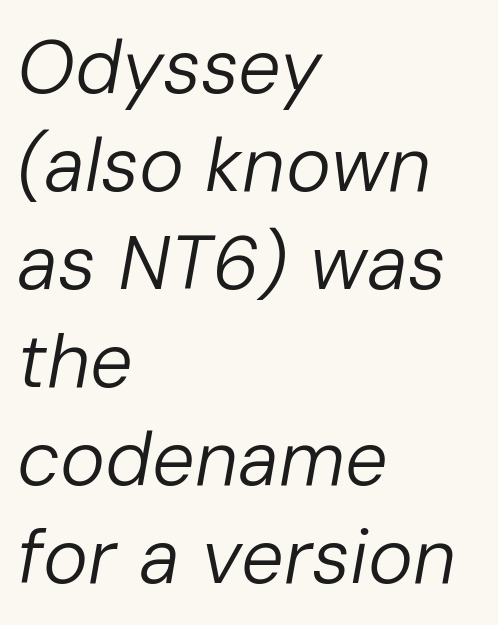
This sample is left-justified, so line endings fall wherever the words run out. The passage shown leans; its letterforms are oblique. Normally led — the rows are evenly, conventionally spaced. Nobody touched the tracking dial on this one. Type without underlining.
